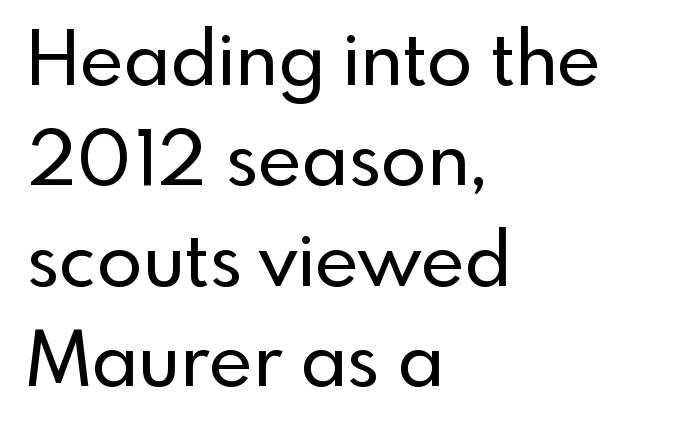
{"serif": "no", "italic": "no", "width": "normal", "x_height": "small", "monospaced": "no", "underline": "no", "align": "left", "line_spacing": "normal", "line_spacing_ratio": 1.34, "letter_spacing": "normal", "letter_spacing_em": 0.0, "glyph_px": 75}
